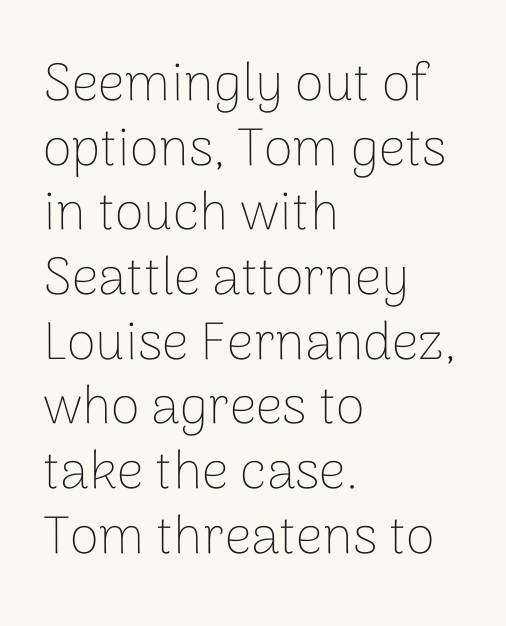
The specimen reads as upright at a glance. The gap between lines stays unmarked. These lines stack with their left ends in a neat column. You can tell from the bare stems that sans-serif type was used. Looks like regular typesetting: each glyph gets only the width it needs.
